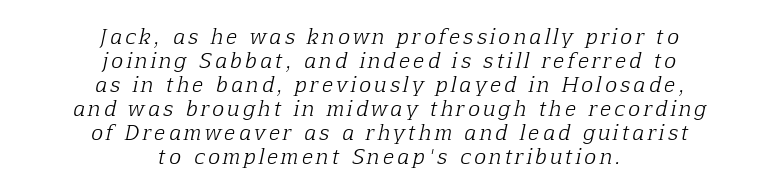
Q: Is the text bold? A: No.
Q: Is the text italic (slanted)? A: Yes, it leans right by about 12 degrees.
Q: Is the text underlined? A: No.
Q: How is the paragraph aligned? A: Centered.
